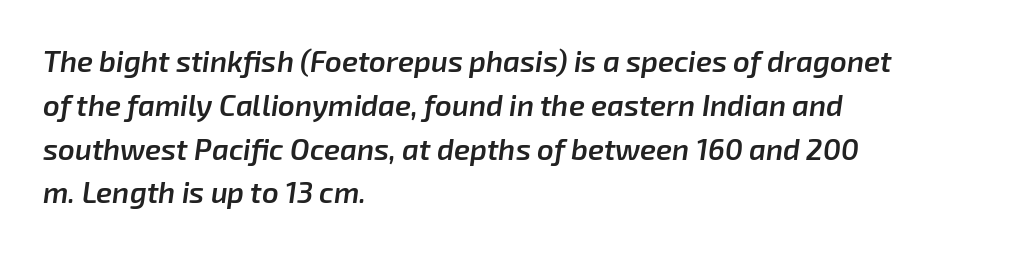
The image shows 29 px semibold type, italic (leaning right); set left-aligned, normal line spacing (1.51x), normal letter spacing, not underlined; low stroke contrast and a medium x-height.
